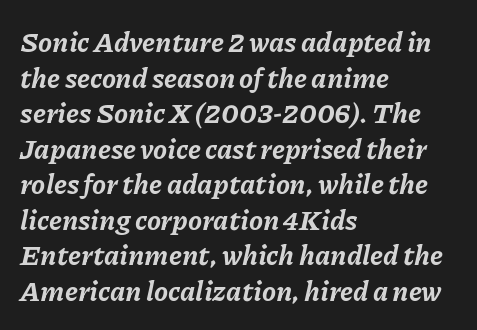
Q: Is the text bold? A: Yes.
Q: Is the text italic (slanted)? A: Yes, it leans right by about 11 degrees.
Q: Is the text underlined? A: No.
Q: How is the paragraph aligned? A: Left-aligned.
Q: Is the spacing between letters normal or unusually wide? A: Normal.
Q: Is the spacing between lines tight, normal or loose? A: Normal.
Q: Width (condensed, normal, or wide)? A: Normal.
Q: Stroke contrast? A: Low.
Q: x-height? A: Medium.
Q: Monospaced? A: No.
